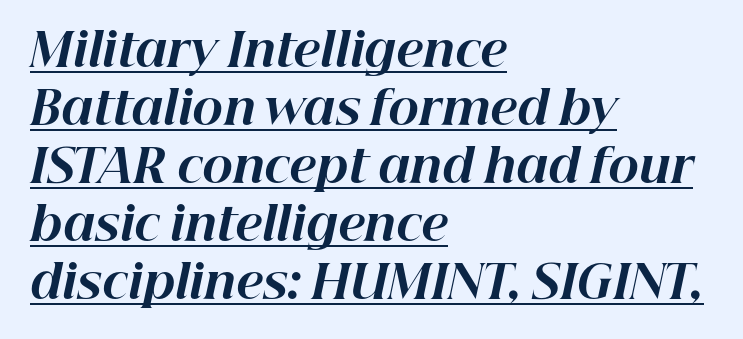
The image shows 46 px bold type, italic (leaning right); set left-aligned, normal line spacing (1.26x), normal letter spacing, underlined; high stroke contrast and a medium x-height.
